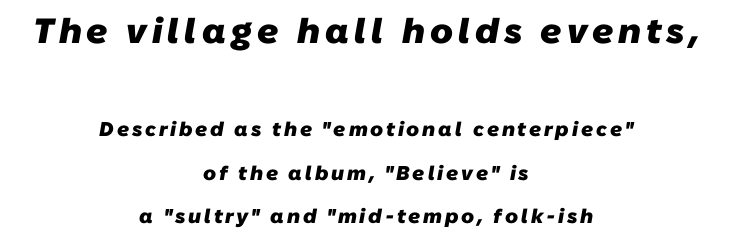
Q: Is the text bold? A: Yes.
Q: Is the typeface a serif or a sans-serif typeface? A: Sans-serif.
Q: Is the text underlined? A: No.
Q: How is the paragraph aligned? A: Centered.
Q: Is the spacing between lines tight, normal or loose? A: Loose.
Q: Which block of text is set in a larger size, the first (top) or the second (bottom)? A: The first (top) one.
Q: Width (condensed, normal, or wide)? A: Normal.
Q: Stroke contrast? A: Low.
Q: x-height? A: Medium.
Q: Monospaced? A: No.
